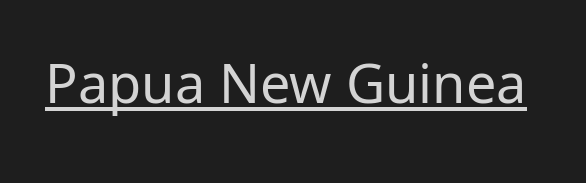
No letter is thick-stroked: the sample isn't bold. Default kerning and tracking; the words read as compact shapes. The face used here is proportionally spaced, like ordinary book or web type. Is there any slant? The stems are plumb.
